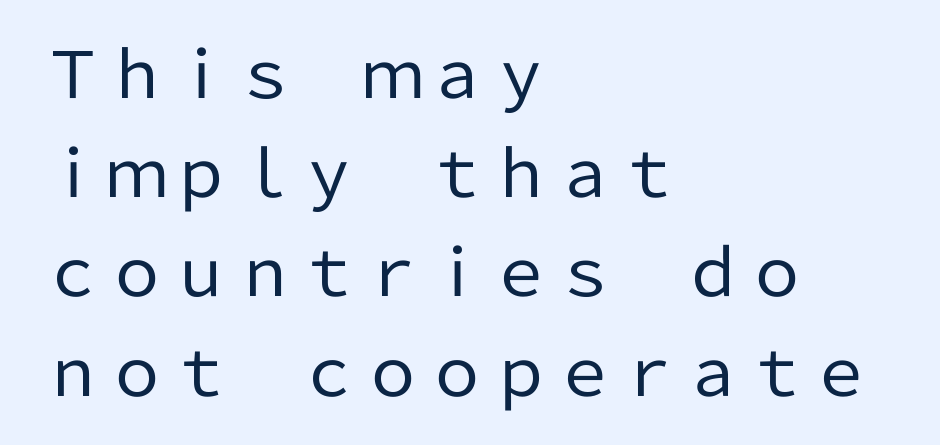
{"serif": "no", "italic": "no", "bold": "no", "weight": "regular", "width": "normal", "stroke_contrast": "low", "x_height": "medium", "monospaced": "no", "underline": "no", "align": "left", "line_spacing": "normal", "line_spacing_ratio": 1.55, "letter_spacing": "normal", "letter_spacing_em": 0.0, "glyph_px": 64}
